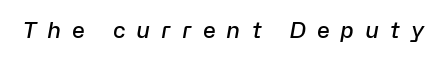
The image shows 22 px text type, italic (leaning right); set unusually wide letter spacing (+0.5 em), not underlined.
